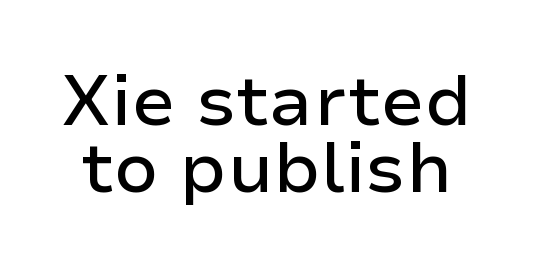
Unlike a traditional serif, this face leaves its strokes unadorned. Vertically, the passage feels compressed, each row crowding the next. Default kerning and tracking; the words read as compact shapes. Lines of text with bare space underneath.
